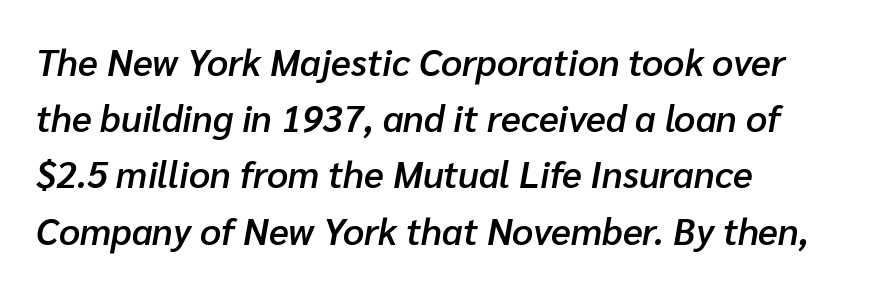
{"italic": "yes", "lean": "right", "slant_degrees": 10, "bold": "semi", "weight": "semibold", "width": "normal", "stroke_contrast": "low", "x_height": "medium", "monospaced": "no", "underline": "no", "align": "left", "line_spacing": "normal", "line_spacing_ratio": 1.52, "letter_spacing": "normal", "letter_spacing_em": 0.0, "glyph_px": 37}
